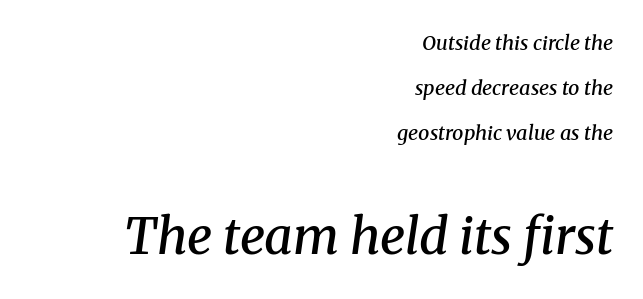
Q: Is the text bold? A: Semi-bold.
Q: Is the text italic (slanted)? A: Yes, it leans right by about 8 degrees.
Q: Is the typeface a serif or a sans-serif typeface? A: Serif.
Q: Is the text underlined? A: No.
Q: How is the paragraph aligned? A: Right-aligned.
Q: Is the spacing between letters normal or unusually wide? A: Normal.
Q: Is the spacing between lines tight, normal or loose? A: Loose.
Q: Which block of text is set in a larger size, the first (top) or the second (bottom)? A: The second (bottom) one.
Q: Width (condensed, normal, or wide)? A: Normal.
Q: Stroke contrast? A: Medium.
Q: x-height? A: Medium.
Q: Monospaced? A: No.
